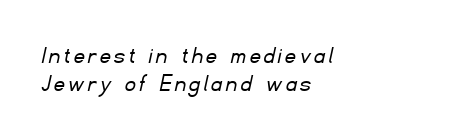
{"bold": "no", "underline": "no", "align": "left", "line_spacing": "tight", "line_spacing_ratio": 1.06, "glyph_px": 26}
